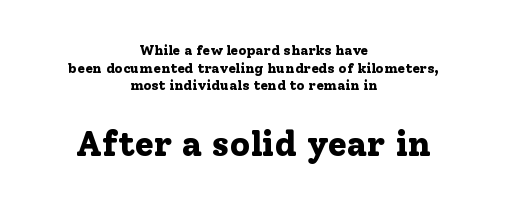
Q: Is the text bold? A: Yes.
Q: Is the text italic (slanted)? A: No, it is upright.
Q: Is the typeface a serif or a sans-serif typeface? A: Serif.
Q: Is the text underlined? A: No.
Q: How is the paragraph aligned? A: Centered.
Q: Is the spacing between letters normal or unusually wide? A: Normal.
Q: Is the spacing between lines tight, normal or loose? A: Normal.
Q: Which block of text is set in a larger size, the first (top) or the second (bottom)? A: The second (bottom) one.
Q: Width (condensed, normal, or wide)? A: Normal.
Q: Stroke contrast? A: Low.
Q: x-height? A: Medium.
Q: Monospaced? A: No.
